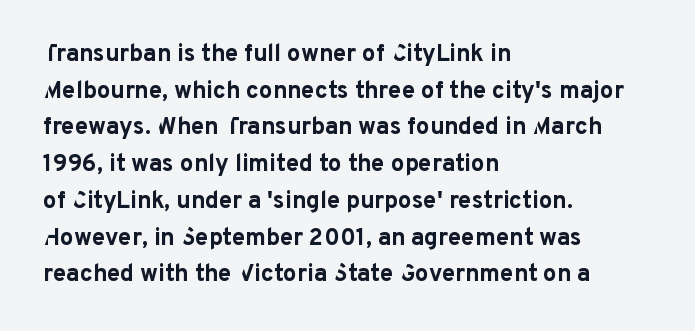
Q: Is the text bold? A: Yes.
Q: Is the text italic (slanted)? A: No, it is upright.
Q: Is the text underlined? A: No.
Q: How is the paragraph aligned? A: Left-aligned.
Q: Is the spacing between letters normal or unusually wide? A: Normal.
Q: Is the spacing between lines tight, normal or loose? A: Normal.
